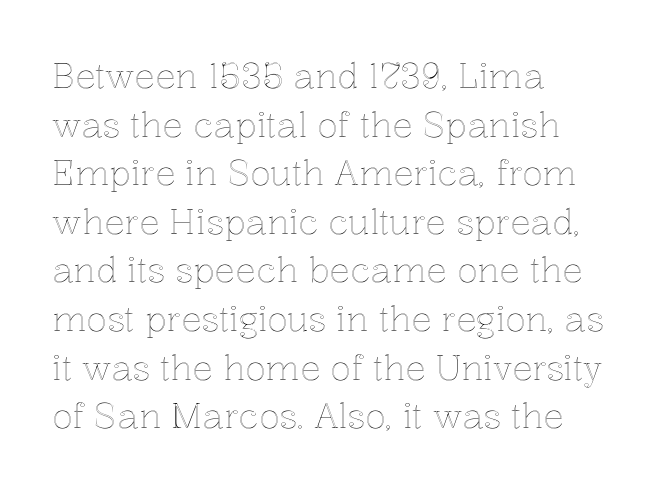
The vertical gap from one line to the next is medium. Default kerning and tracking; the words read as compact shapes. Ordinary non-slanted type is in use. The setting favours the left margin, as ordinary paragraphs usually do. Unmarked baselines from the first word to the last.
